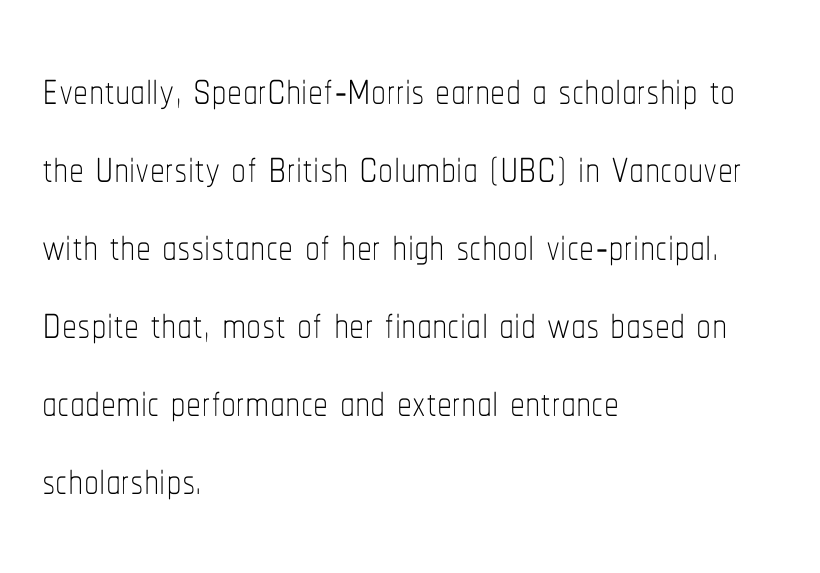
The image shows 60 px thin, condensed type, upright; set left-aligned, normal line spacing (1.3x), normal letter spacing, not underlined; low stroke contrast and a medium x-height.
